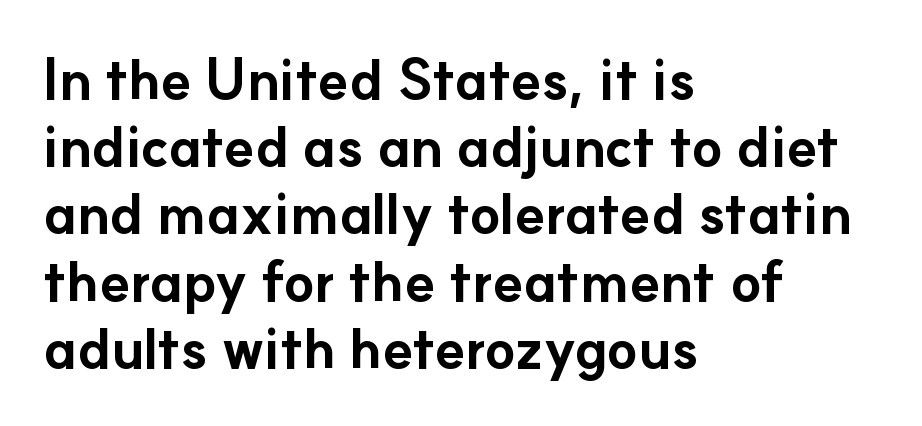
The image shows 56 px bold sans-serif type, upright; set left-aligned, line spacing 1.2x, normal letter spacing, not underlined; low stroke contrast and a small x-height.
